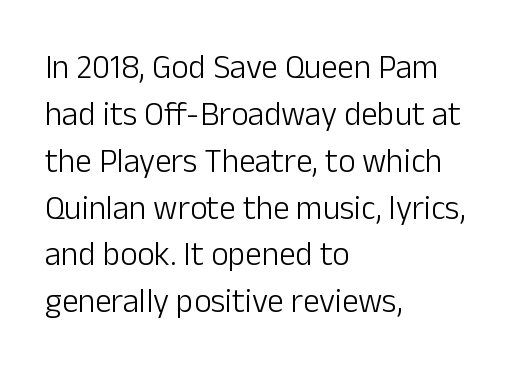
Q: Is the text bold? A: No.
Q: Is the text italic (slanted)? A: No, it is upright.
Q: Is the typeface a serif or a sans-serif typeface? A: Sans-serif.
Q: Is the text underlined? A: No.
Q: How is the paragraph aligned? A: Left-aligned.
Q: Is the spacing between letters normal or unusually wide? A: Normal.
Q: Is the spacing between lines tight, normal or loose? A: Normal.
Q: Width (condensed, normal, or wide)? A: Normal.
Q: Stroke contrast? A: Low.
Q: x-height? A: Medium.
Q: Monospaced? A: No.
